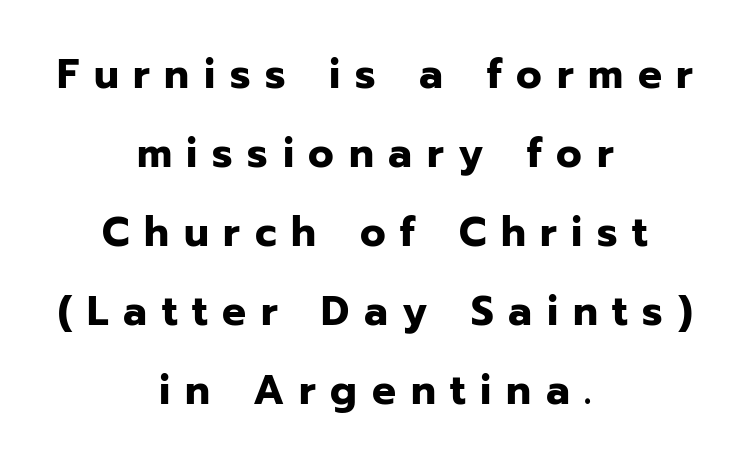
Q: Is the text bold? A: Yes.
Q: Is the text italic (slanted)? A: No, it is upright.
Q: Is the typeface a serif or a sans-serif typeface? A: Sans-serif.
Q: Is the text underlined? A: No.
Q: How is the paragraph aligned? A: Centered.
Q: Is the spacing between letters normal or unusually wide? A: Unusually wide.
Q: Width (condensed, normal, or wide)? A: Normal.
Q: Stroke contrast? A: Low.
Q: x-height? A: Medium.
Q: Monospaced? A: No.
